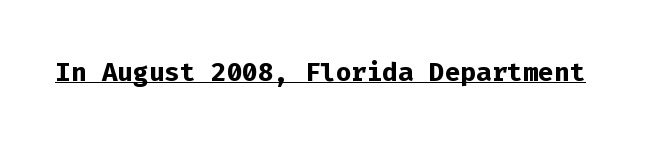
{"italic": "no", "bold": "yes", "underline": "yes", "letter_spacing": "normal", "letter_spacing_em": 0.0, "glyph_px": 26}
